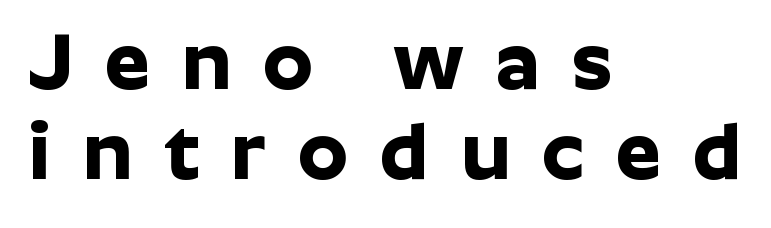
Q: Is the text bold? A: Yes.
Q: Is the text italic (slanted)? A: No, it is upright.
Q: Is the typeface a serif or a sans-serif typeface? A: Sans-serif.
Q: Is the text underlined? A: No.
Q: How is the paragraph aligned? A: Left-aligned.
Q: Is the spacing between letters normal or unusually wide? A: Unusually wide.
Q: Is the spacing between lines tight, normal or loose? A: Tight.
Q: Width (condensed, normal, or wide)? A: Normal.
Q: Stroke contrast? A: Low.
Q: x-height? A: Medium.
Q: Monospaced? A: No.
